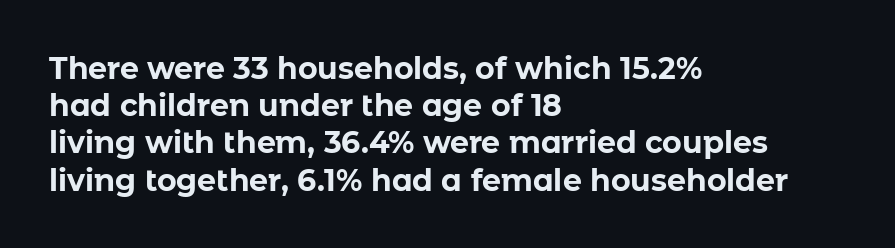
Strong, thick strokes mark this as bold type. You can tell it's not italic because the verticals are truly vertical. Unlike a traditional serif, this face leaves its strokes unadorned. Do the characters align in a grid? No, the font is proportional. Is the letter spacing exaggerated? No — it looks like the ordinary default. Bare-footed words on every line.
